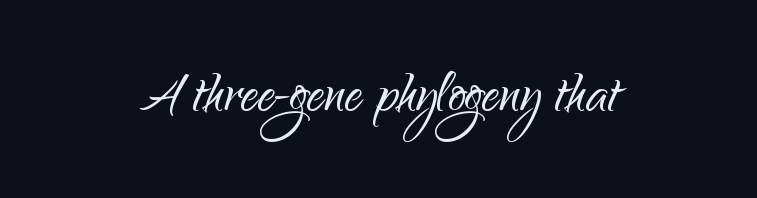
{"serif": "no", "bold": "no", "weight": "light", "width": "normal", "stroke_contrast": "low", "x_height": "small", "monospaced": "no", "underline": "no", "align": "center", "letter_spacing": "normal", "letter_spacing_em": 0.0, "glyph_px": 71}
